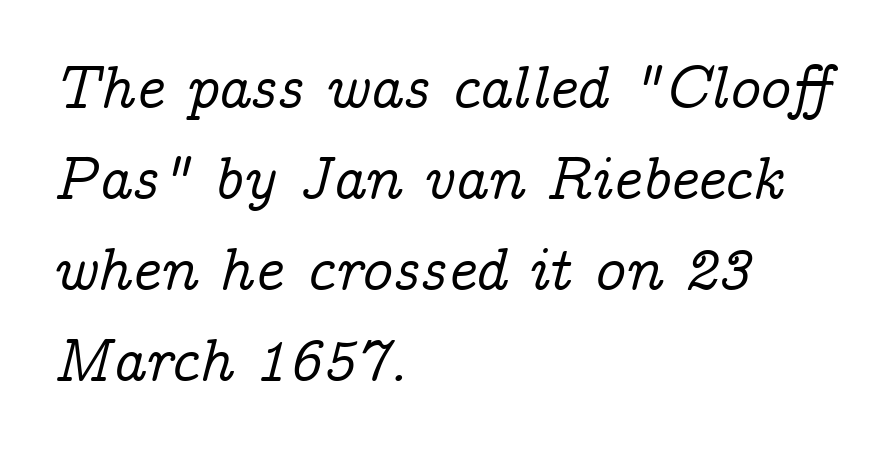
Q: Is the text italic (slanted)? A: Yes, it leans right by about 14 degrees.
Q: Is the typeface a serif or a sans-serif typeface? A: Serif.
Q: Is the text underlined? A: No.
Q: How is the paragraph aligned? A: Left-aligned.
Q: Is the spacing between letters normal or unusually wide? A: Normal.
Q: Is the spacing between lines tight, normal or loose? A: Normal.
Q: Width (condensed, normal, or wide)? A: Normal.
Q: Stroke contrast? A: Low.
Q: x-height? A: Medium.
Q: Monospaced? A: No.
